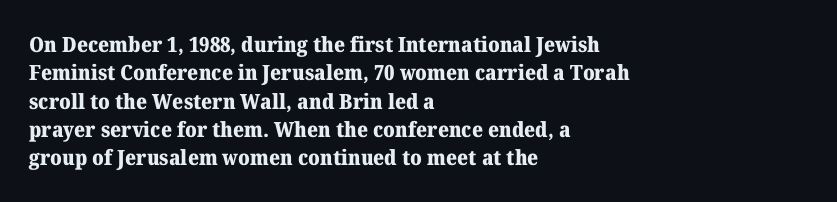
The lines in this sample share a left origin and differ only in where they stop. The block of text has a typical density, with ordinary space between rows. Posture: upright roman. The characters look thick and weighty, a clear bold. Letters rest on an invisible, unmarked baseline. There is no visible air inserted between adjacent glyphs.
